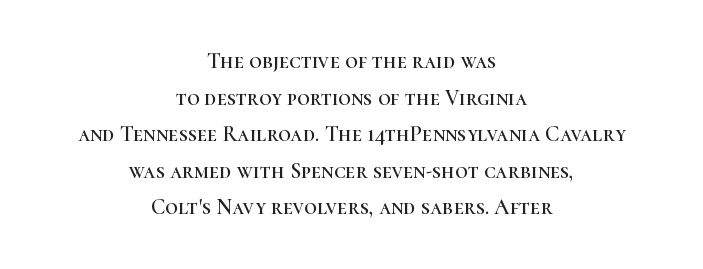
The image shows 22 px text type, upright; set centered, normal line spacing (1.66x), normal letter spacing, not underlined.
